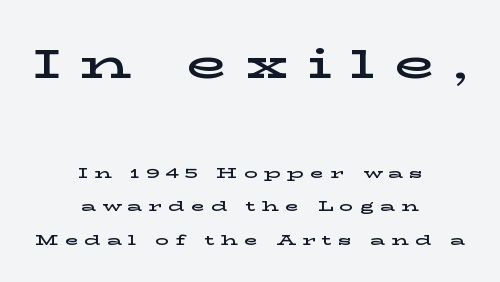
The image shows 41 px wide serif type, upright; set centered, loose line spacing (2.39x), unusually wide letter spacing (+0.45 em), not underlined; the first (top) block is 2.93x larger; low stroke contrast and a medium x-height.
